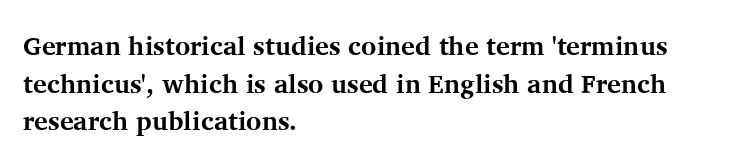
The image shows 26 px bold type, upright; set left-aligned, normal line spacing (1.45x), normal letter spacing, not underlined.
